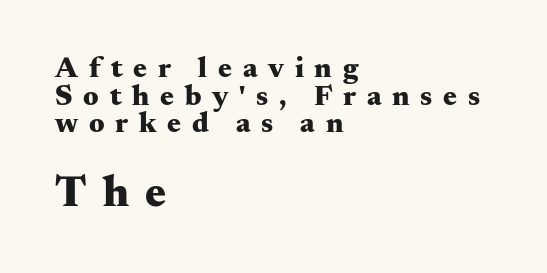
{"serif": "yes", "italic": "no", "bold": "yes", "weight": "heavy", "width": "wide", "stroke_contrast": "medium", "x_height": "small", "monospaced": "no", "underline": "no", "align": "left", "line_spacing": "tight", "line_spacing_ratio": 0.95, "letter_spacing": "wide", "letter_spacing_em": 0.37, "larger_block": "second", "size_ratio": 1.52, "glyph_px": 44}
